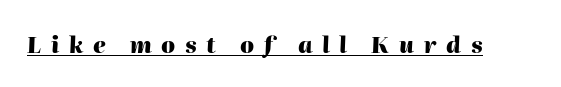
The image shows 22 px bold type, italic (leaning right); set unusually wide letter spacing (+0.44 em), underlined.
